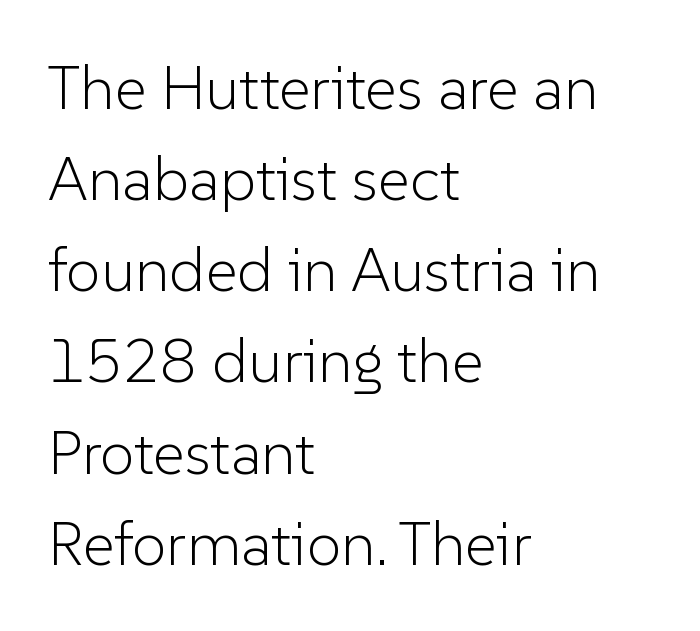
Q: Is the text bold? A: No.
Q: Is the text italic (slanted)? A: No, it is upright.
Q: Is the typeface a serif or a sans-serif typeface? A: Sans-serif.
Q: Is the text underlined? A: No.
Q: How is the paragraph aligned? A: Left-aligned.
Q: Is the spacing between letters normal or unusually wide? A: Normal.
Q: Is the spacing between lines tight, normal or loose? A: Normal.
Q: Width (condensed, normal, or wide)? A: Normal.
Q: Stroke contrast? A: Low.
Q: x-height? A: Medium.
Q: Monospaced? A: No.
